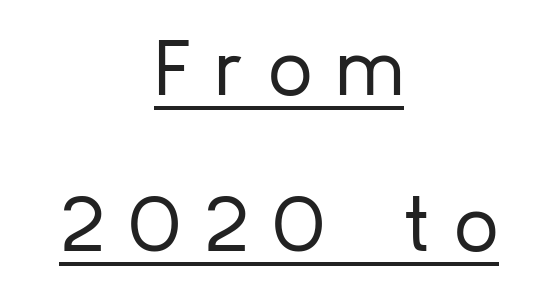
The image shows 79 px regular-weight sans-serif type, upright; set centered, loose line spacing (1.98x), unusually wide letter spacing (+0.3 em), underlined; low stroke contrast and a medium x-height.
